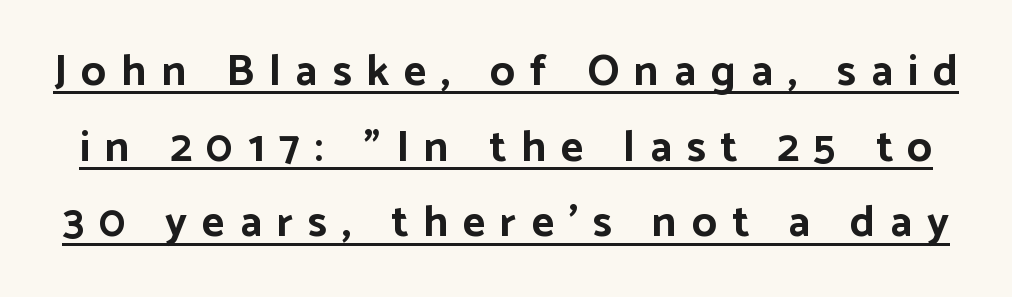
The image shows 44 px bold sans-serif type, upright; set line spacing 1.72x, unusually wide letter spacing (+0.34 em), underlined; low stroke contrast and a medium x-height.
